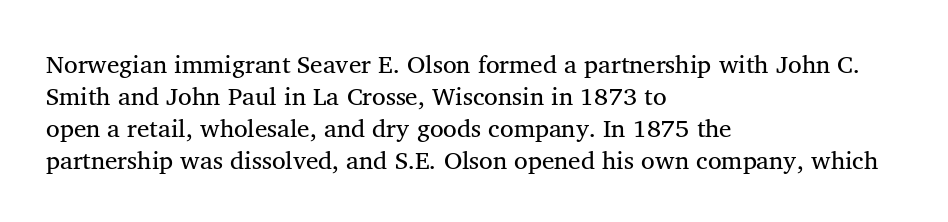
Q: Is the text bold? A: No.
Q: Is the text italic (slanted)? A: No, it is upright.
Q: Is the text underlined? A: No.
Q: How is the paragraph aligned? A: Left-aligned.
Q: Is the spacing between letters normal or unusually wide? A: Normal.
Q: Is the spacing between lines tight, normal or loose? A: Normal.
